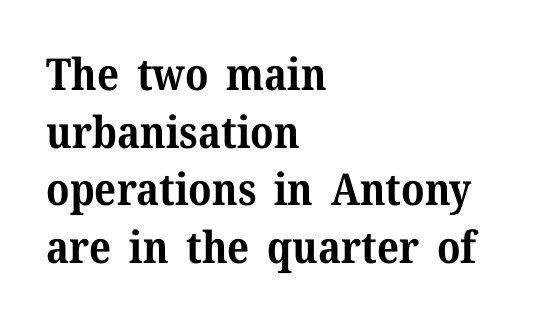
The image shows 44 px bold serif type, upright; set left-aligned, normal line spacing (1.31x), normal letter spacing, not underlined; medium stroke contrast and a medium x-height.
